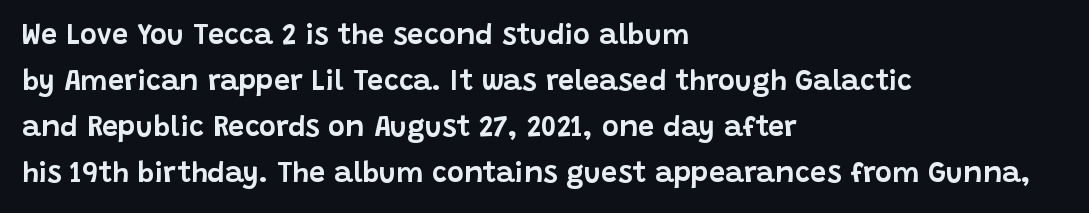
Q: Is the text italic (slanted)? A: No, it is upright.
Q: Is the typeface a serif or a sans-serif typeface? A: Sans-serif.
Q: Is the text underlined? A: No.
Q: How is the paragraph aligned? A: Left-aligned.
Q: Is the spacing between letters normal or unusually wide? A: Normal.
Q: Is the spacing between lines tight, normal or loose? A: Normal.
Q: Width (condensed, normal, or wide)? A: Normal.
Q: Stroke contrast? A: Low.
Q: x-height? A: Large.
Q: Monospaced? A: No.
